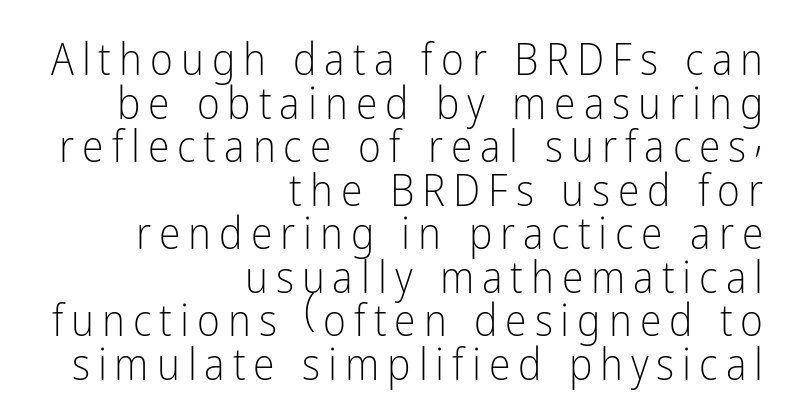
The image shows 44 px light, condensed sans-serif type, upright; set right-aligned, tight line spacing (0.99x), not underlined; low stroke contrast and a medium x-height.
